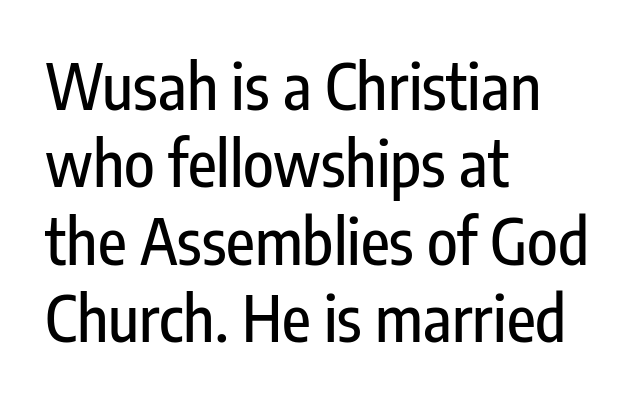
The image shows 63 px condensed sans-serif type, upright; set left-aligned, line spacing 1.23x, normal letter spacing, not underlined; low stroke contrast and a medium x-height.
